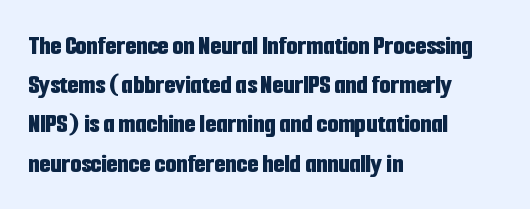
Interline gaps are of average width in this sample. Unlike italic type, these characters show no tilt at all. A bare baseline throughout the passage. The glyphs in this specimen are sans serif.
